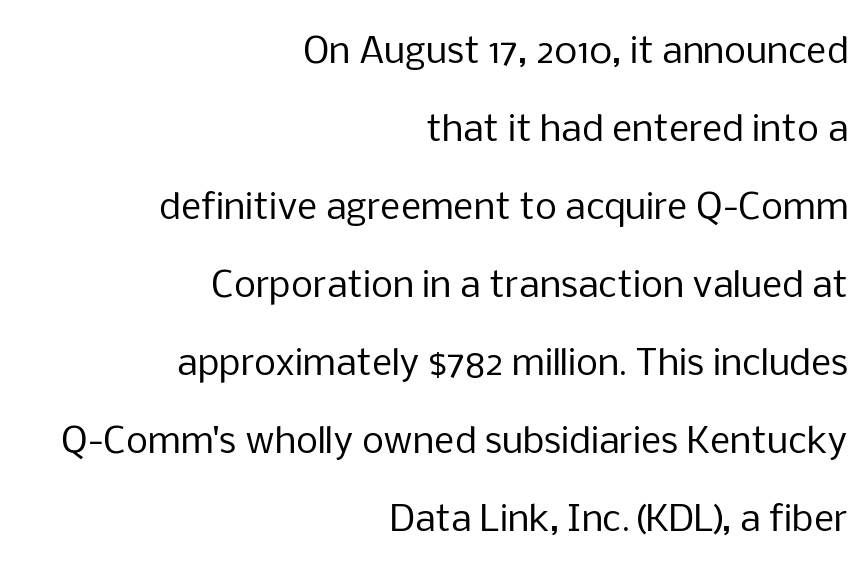
Q: Is the text bold? A: No.
Q: Is the text italic (slanted)? A: No, it is upright.
Q: Is the typeface a serif or a sans-serif typeface? A: Sans-serif.
Q: Is the text underlined? A: No.
Q: How is the paragraph aligned? A: Right-aligned.
Q: Is the spacing between letters normal or unusually wide? A: Normal.
Q: Is the spacing between lines tight, normal or loose? A: Loose.
Q: Width (condensed, normal, or wide)? A: Normal.
Q: Stroke contrast? A: Low.
Q: x-height? A: Medium.
Q: Monospaced? A: No.
